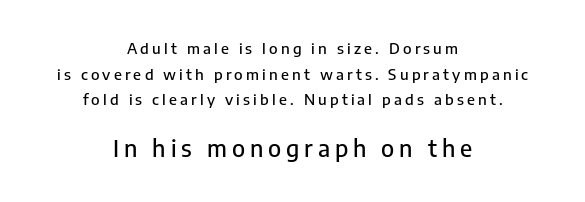
These lines stack symmetrically, like a column narrowing and widening about its center. Bare-footed words on every line. Honestly, the letter spacing is so wide it's the main thing you notice. Small over large — that's the arrangement of the two blocks here.
